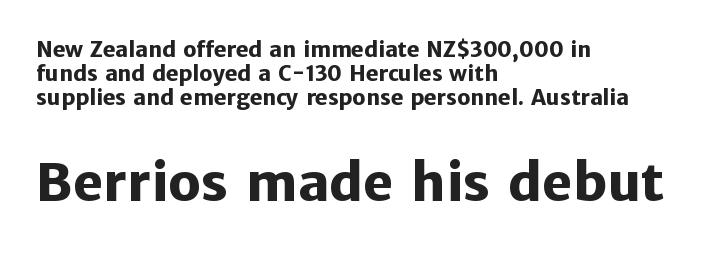
{"serif": "no", "italic": "no", "bold": "yes", "weight": "heavy", "width": "normal", "stroke_contrast": "low", "x_height": "medium", "monospaced": "no", "underline": "no", "align": "left", "line_spacing": "tight", "line_spacing_ratio": 1.14, "letter_spacing": "normal", "letter_spacing_em": 0.0, "larger_block": "second", "size_ratio": 2.48, "glyph_px": 52}
